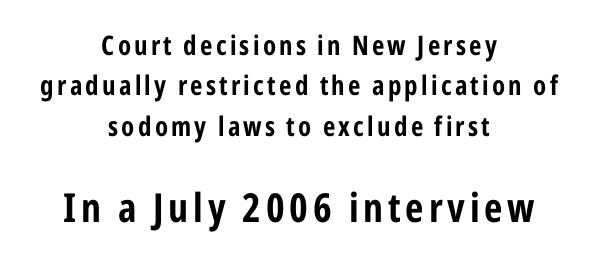
{"serif": "no", "italic": "no", "bold": "yes", "weight": "bold", "width": "condensed", "stroke_contrast": "low", "x_height": "medium", "monospaced": "no", "underline": "no", "align": "center", "line_spacing": "normal", "line_spacing_ratio": 1.5, "larger_block": "second", "size_ratio": 1.48, "glyph_px": 40}
